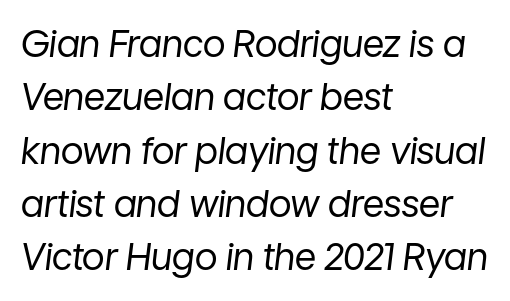
The image shows 37 px regular-weight type, italic (leaning right); set left-aligned, normal line spacing (1.44x), normal letter spacing, not underlined; low stroke contrast and a medium x-height.
